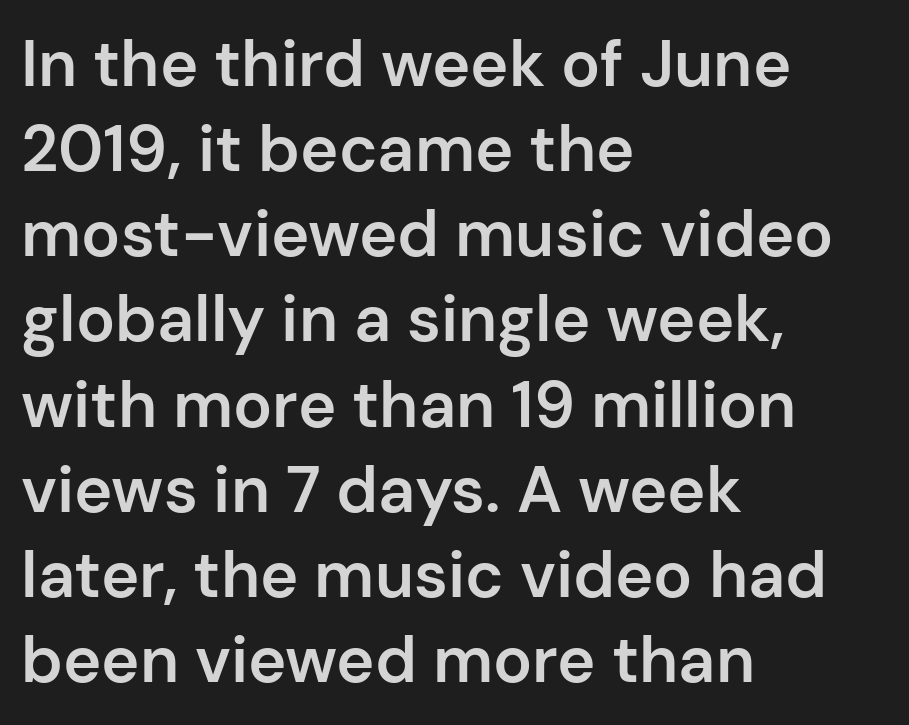
Each row of text sits above clean, open space. This sample uses a sans-serif face. Tracking value appears to be zero — textbook default spacing. The rendering anchors every line to the left-hand side.
